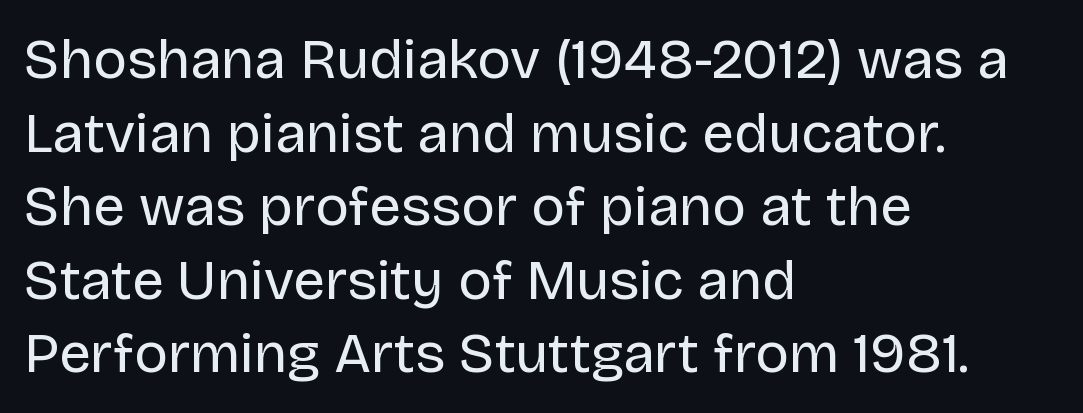
Q: Is the text bold? A: No.
Q: Is the text italic (slanted)? A: No, it is upright.
Q: Is the typeface a serif or a sans-serif typeface? A: Sans-serif.
Q: Is the text underlined? A: No.
Q: How is the paragraph aligned? A: Left-aligned.
Q: Is the spacing between letters normal or unusually wide? A: Normal.
Q: Is the spacing between lines tight, normal or loose? A: Normal.
Q: Width (condensed, normal, or wide)? A: Normal.
Q: Stroke contrast? A: Low.
Q: x-height? A: Large.
Q: Monospaced? A: No.
